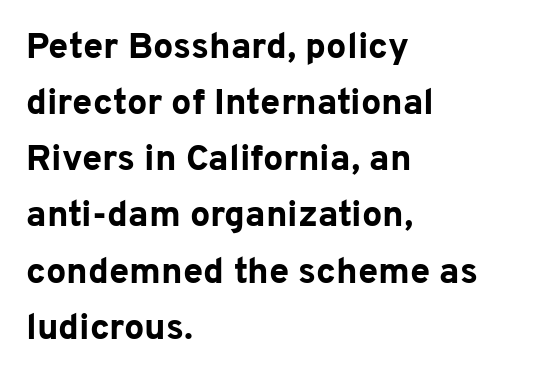
{"serif": "no", "italic": "no", "bold": "yes", "weight": "bold", "width": "normal", "stroke_contrast": "low", "x_height": "medium", "monospaced": "no", "underline": "no", "align": "left", "line_spacing": "normal", "line_spacing_ratio": 1.56, "letter_spacing": "normal", "letter_spacing_em": 0.0, "glyph_px": 36}
